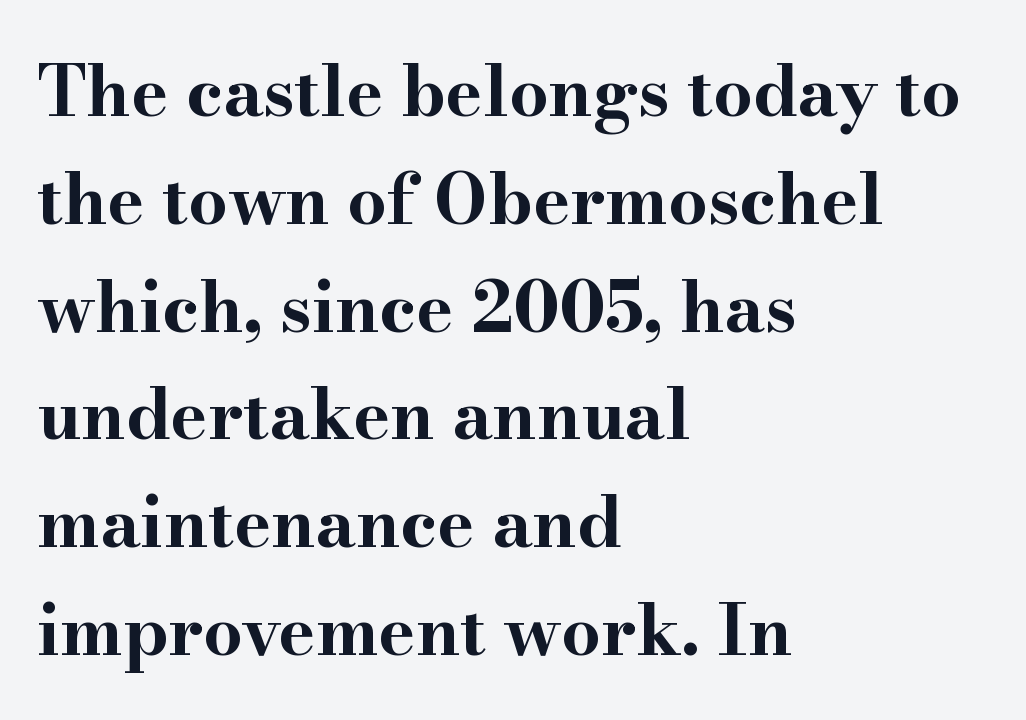
A typesetter would call this proportional, since set widths differ per character. The rag falls on the right side of this text block. The font family rendered here belongs to the serif group. Inter-character spacing is left at the font's built-in metrics. Style check: upright. Anything drawn beneath the words? Only blank space.
